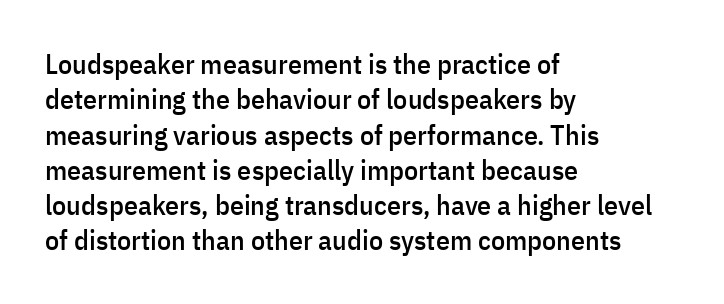
{"serif": "no", "italic": "no", "width": "condensed", "stroke_contrast": "low", "x_height": "medium", "monospaced": "no", "underline": "no", "align": "left", "line_spacing": "normal", "line_spacing_ratio": 1.26, "letter_spacing": "normal", "letter_spacing_em": 0.0, "glyph_px": 28}
